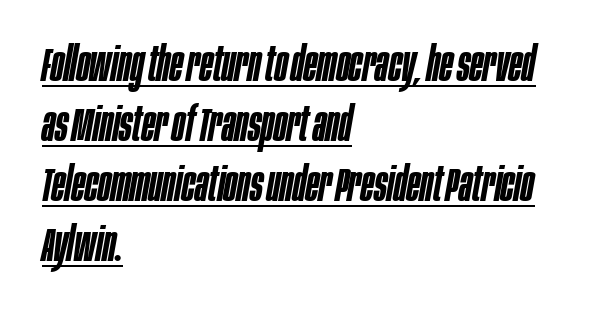
Rendered with sloped, italic letterforms. These lines are rendered in a variable-pitch font. Typographic density is moderately raised because the face is semibold. Students, observe the line beneath the letters — that is underlining.
